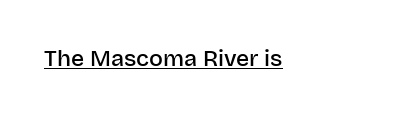
The image shows 23 px text type, upright; set normal letter spacing, underlined.
